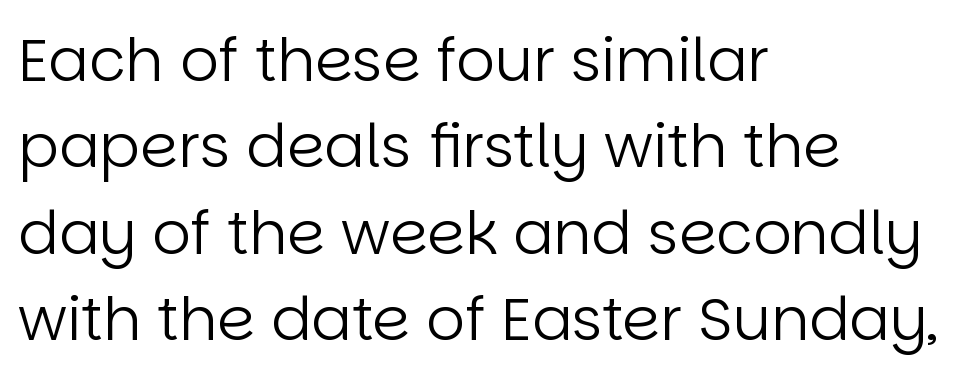
Note the varied advance widths — an 'i' is clearly narrower than an 'm'. Leading: standard. Posture: upright roman. The text was rendered using a sans face with plain stroke endings. The glyphs are unaccompanied by any horizontal stroke below them. The font sits on the lighter half of the weight spectrum, regular included.
